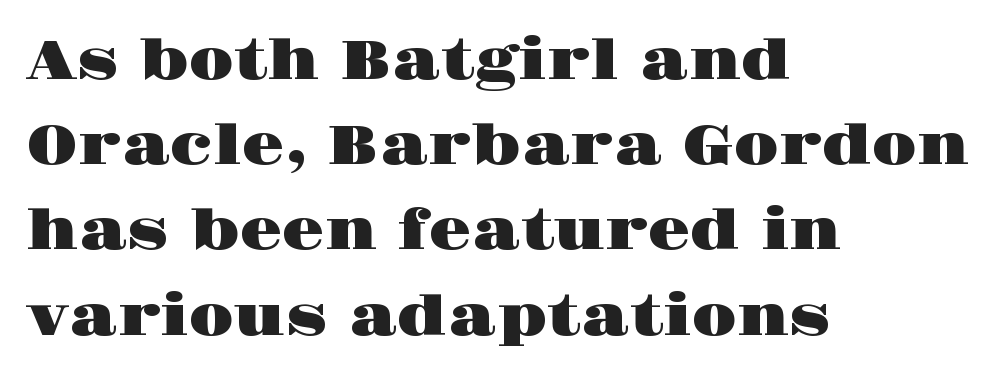
The image shows 55 px wide serif type, upright; set left-aligned, normal line spacing (1.55x), normal letter spacing, not underlined; high stroke contrast and a large x-height.
